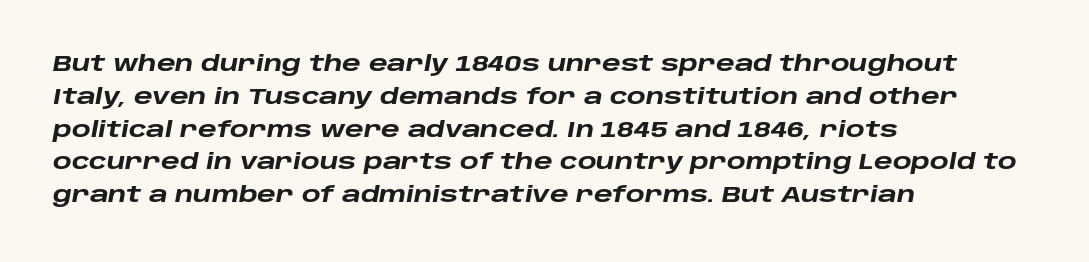
Has an underline been added? It has not. Summary of weight: heavy, a full bold. Leading: standard. In terms of posture, this sample is oblique.
